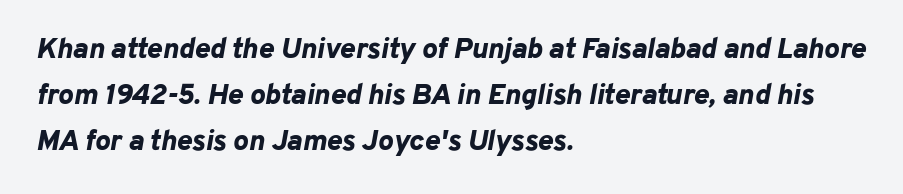
{"italic": "yes", "lean": "right", "slant_degrees": 10, "bold": "yes", "weight": "bold", "width": "normal", "stroke_contrast": "low", "x_height": "medium", "monospaced": "no", "underline": "no", "align": "left", "line_spacing": "normal", "line_spacing_ratio": 1.58, "letter_spacing": "normal", "letter_spacing_em": 0.0, "glyph_px": 29}
